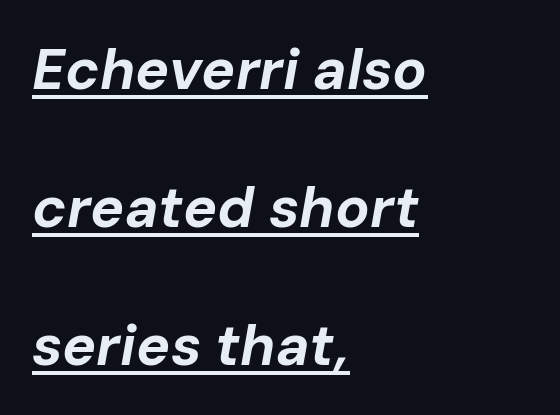
Q: Is the text bold? A: Yes.
Q: Is the text italic (slanted)? A: Yes, it leans right by about 10 degrees.
Q: Is the text underlined? A: Yes.
Q: How is the paragraph aligned? A: Left-aligned.
Q: Is the spacing between letters normal or unusually wide? A: Normal.
Q: Is the spacing between lines tight, normal or loose? A: Loose.
Q: Width (condensed, normal, or wide)? A: Normal.
Q: Stroke contrast? A: Low.
Q: x-height? A: Medium.
Q: Monospaced? A: No.
